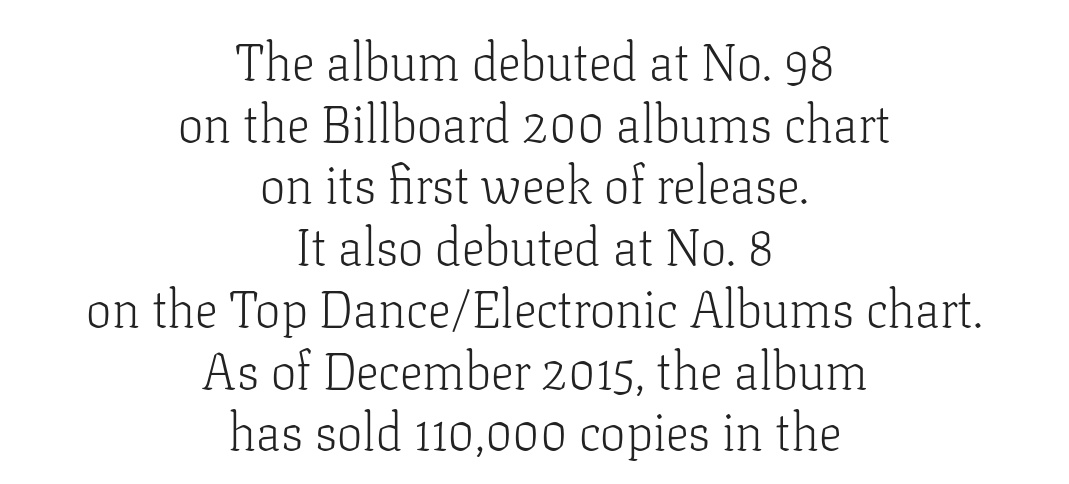
{"serif": "yes", "italic": "no", "bold": "no", "weight": "light", "width": "normal", "stroke_contrast": "low", "x_height": "medium", "monospaced": "no", "underline": "no", "align": "center", "line_spacing_ratio": 1.21, "letter_spacing": "normal", "letter_spacing_em": 0.0, "glyph_px": 51}
